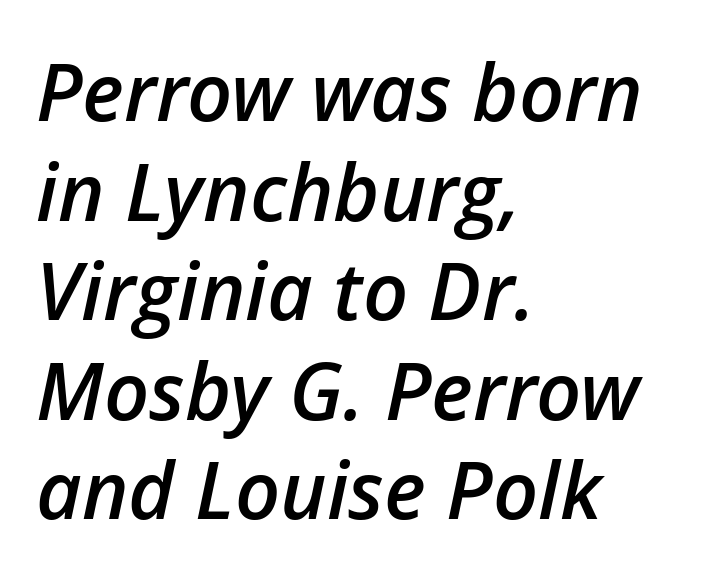
Q: Is the text bold? A: Semi-bold.
Q: Is the text italic (slanted)? A: Yes, it leans right by about 12 degrees.
Q: Is the text underlined? A: No.
Q: How is the paragraph aligned? A: Left-aligned.
Q: Is the spacing between letters normal or unusually wide? A: Normal.
Q: Is the spacing between lines tight, normal or loose? A: Normal.
Q: Width (condensed, normal, or wide)? A: Normal.
Q: Stroke contrast? A: Low.
Q: x-height? A: Medium.
Q: Monospaced? A: No.
